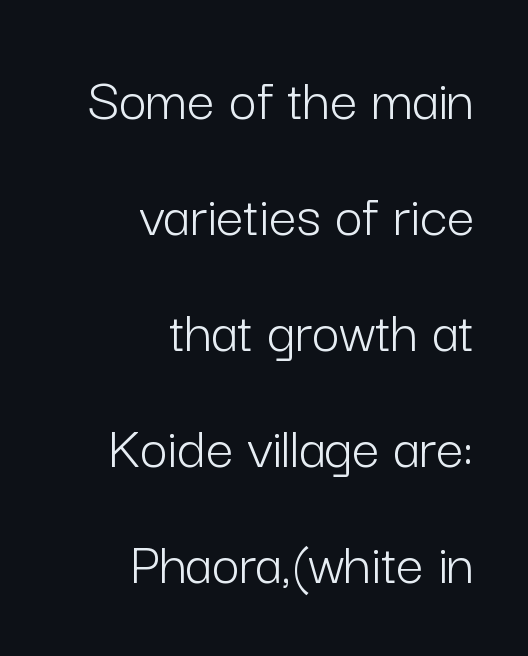
The image shows 61 px light sans-serif type, upright; set right-aligned, loose line spacing (1.9x), normal letter spacing, not underlined; low stroke contrast and a medium x-height.
